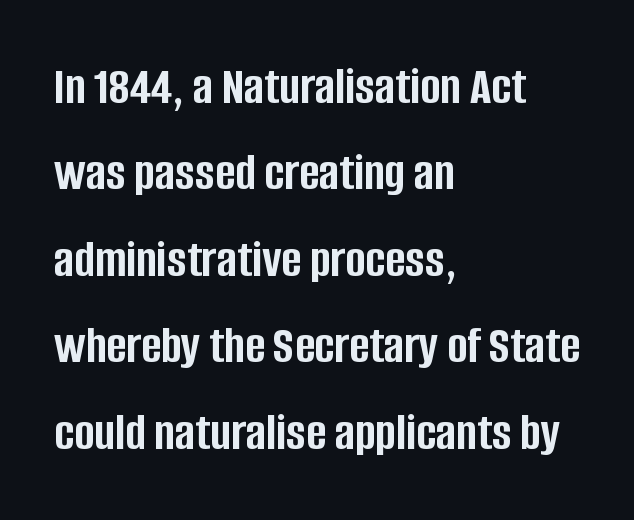
Do the letters lean? They stand straight. Standard letterfit; no display-style spreading of the glyphs. Which margin do the lines hug? The left one — the right edge is uneven. Heavy, bold letterforms. Regarding serifs, this sample does without them.
